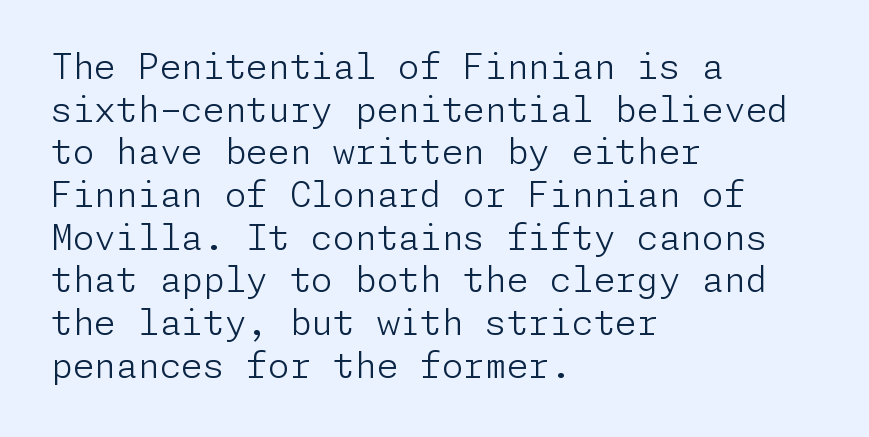
Q: Is the text bold? A: No.
Q: Is the text italic (slanted)? A: No, it is upright.
Q: Is the typeface a serif or a sans-serif typeface? A: Sans-serif.
Q: Is the text underlined? A: No.
Q: How is the paragraph aligned? A: Left-aligned.
Q: Is the spacing between letters normal or unusually wide? A: Normal.
Q: Width (condensed, normal, or wide)? A: Normal.
Q: Stroke contrast? A: Low.
Q: x-height? A: Medium.
